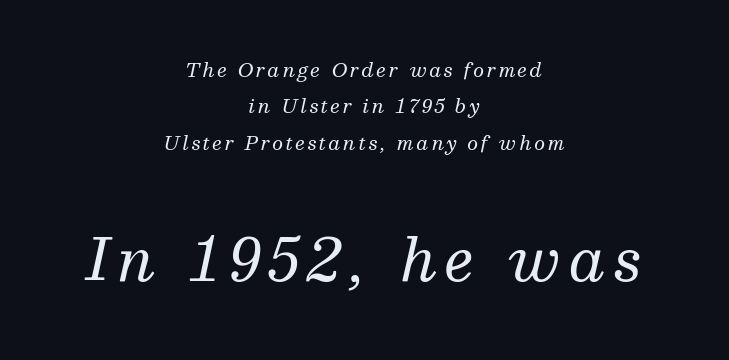
The typography opts for an oblique posture over an upright one. In CSS terms this would be text-align: center. Type without underlining. Little horizontal feet cap the strokes, marking this as serif type.
